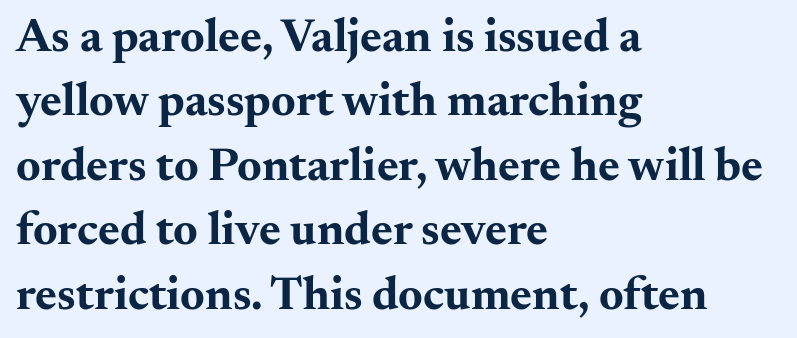
Plain, unruled lines of type. Proportional: the letters do not fall into vertical columns. Caption: standard tracking, unaltered. Weight check: bold — yes, fully. This sample keeps an unexceptional amount of space between lines.
